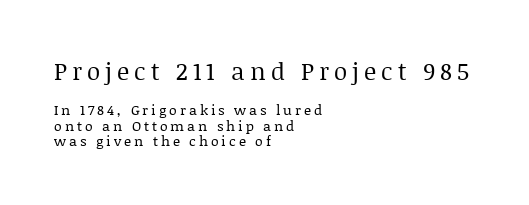
Tall strokes in this sample are plumb rather than angled. Whoever set this chose condensed vertical rhythm over breathing room. The rendering anchors every line to the left-hand side. Is the type heavy? It reads as light-to-regular instead. Of the two passages, the one on top uses the larger point size.
